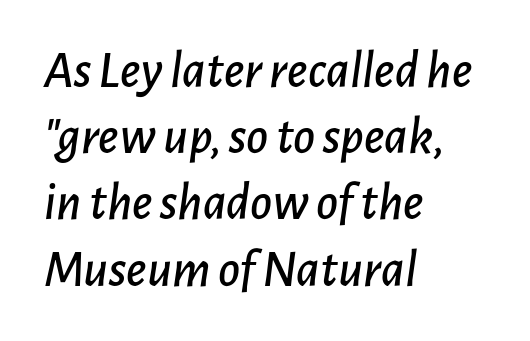
{"italic": "yes", "lean": "right", "slant_degrees": 7, "width": "normal", "stroke_contrast": "low", "x_height": "medium", "monospaced": "no", "underline": "no", "align": "left", "line_spacing": "normal", "line_spacing_ratio": 1.25, "letter_spacing": "normal", "letter_spacing_em": 0.0, "glyph_px": 53}
